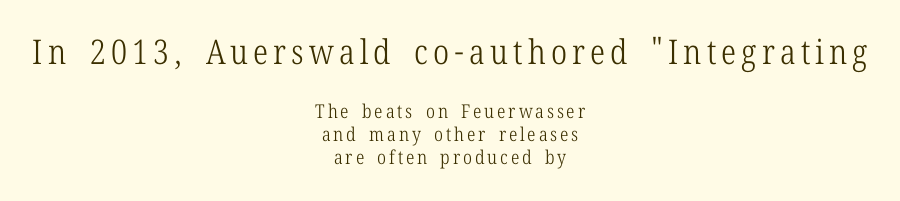
Stems here are at most as thick as an everyday book face. These lines are rendered in a variable-pitch font. The setting favours the middle, as headings and verse often do. Descenders are the only things crossing below the line.
